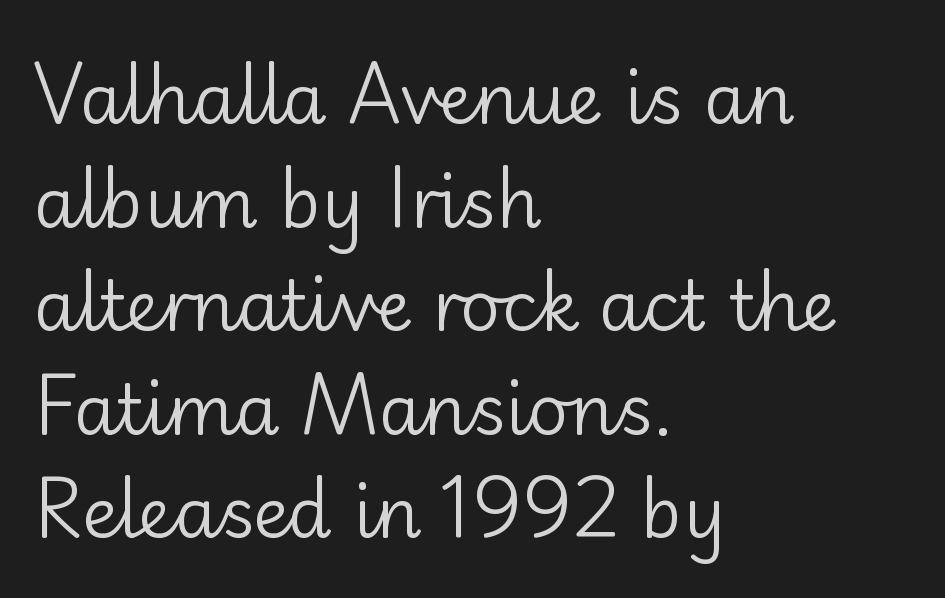
The image shows 70 px regular-weight sans-serif type, upright; set left-aligned, normal line spacing (1.48x), normal letter spacing, not underlined; low stroke contrast and a small x-height.
